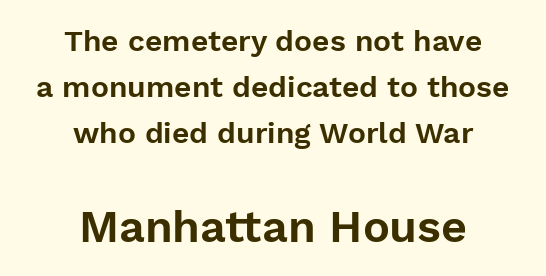
These two chunks differ in scale, with the bottom chunk taking the larger measure. This sample keeps an unexceptional amount of space between lines. There is no visible air inserted between adjacent glyphs. Teacher's note: observe the equal gaps on both sides — that is centered alignment. This sample has the flowing, uneven cadence of proportional lettering. The space beneath each line is pristine and unruled.
